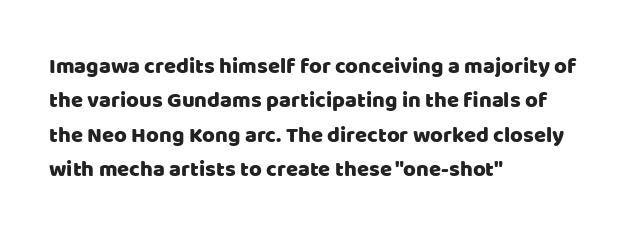
The image shows 22 px text type, upright; set left-aligned, normal line spacing (1.56x), normal letter spacing, not underlined.
